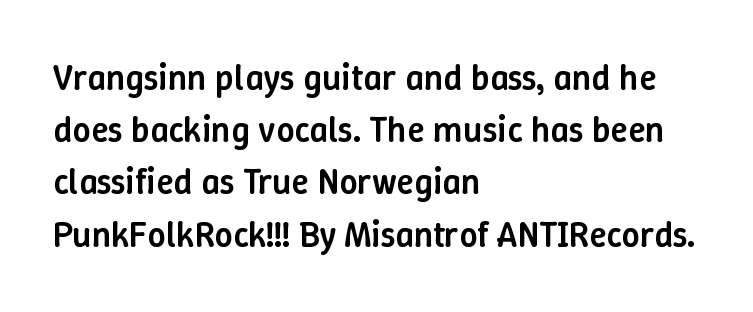
If you drew a ruler down the left edge, every line would touch it. Its strokes are somewhat broadened, the hallmark of semibold type. Inter-character spacing is left at the font's built-in metrics. The baseline area is clear. Quick note: interline space is typical.
